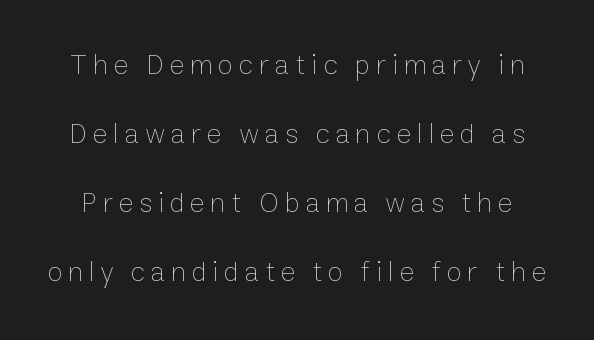
{"italic": "no", "bold": "no", "weight": "thin", "width": "normal", "stroke_contrast": "low", "x_height": "medium", "monospaced": "no", "underline": "no", "line_spacing": "loose", "line_spacing_ratio": 2.47, "letter_spacing": "wide", "letter_spacing_em": 0.21, "glyph_px": 28}
